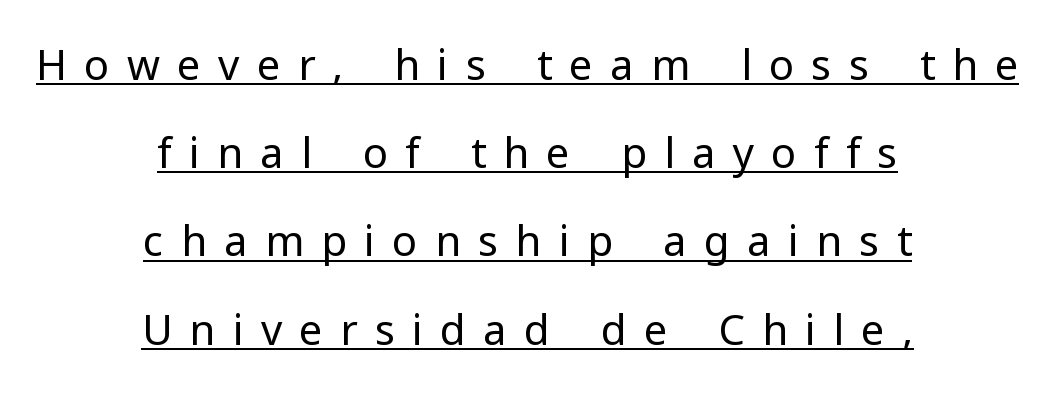
{"serif": "no", "italic": "no", "bold": "no", "weight": "regular", "width": "normal", "stroke_contrast": "low", "x_height": "medium", "monospaced": "no", "underline": "yes", "align": "center", "line_spacing": "loose", "line_spacing_ratio": 2.1, "letter_spacing": "wide", "letter_spacing_em": 0.41, "glyph_px": 42}
